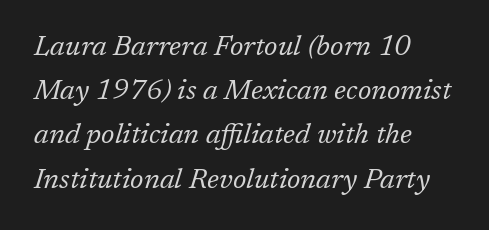
{"serif": "yes", "italic": "yes", "lean": "right", "slant_degrees": 17, "bold": "no", "weight": "regular", "width": "normal", "stroke_contrast": "low", "x_height": "medium", "monospaced": "no", "underline": "no", "align": "left", "line_spacing": "normal", "line_spacing_ratio": 1.58, "letter_spacing": "normal", "letter_spacing_em": 0.0, "glyph_px": 28}
